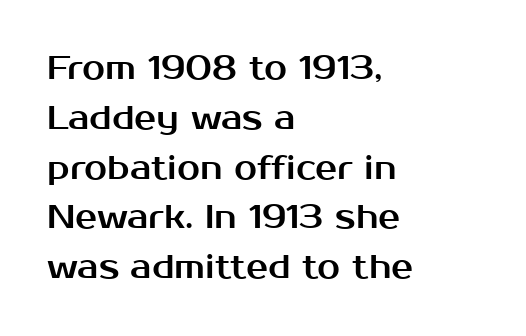
The image shows 33 px sans-serif type, upright; set left-aligned, normal line spacing (1.51x), normal letter spacing, not underlined; medium stroke contrast and a medium x-height.
